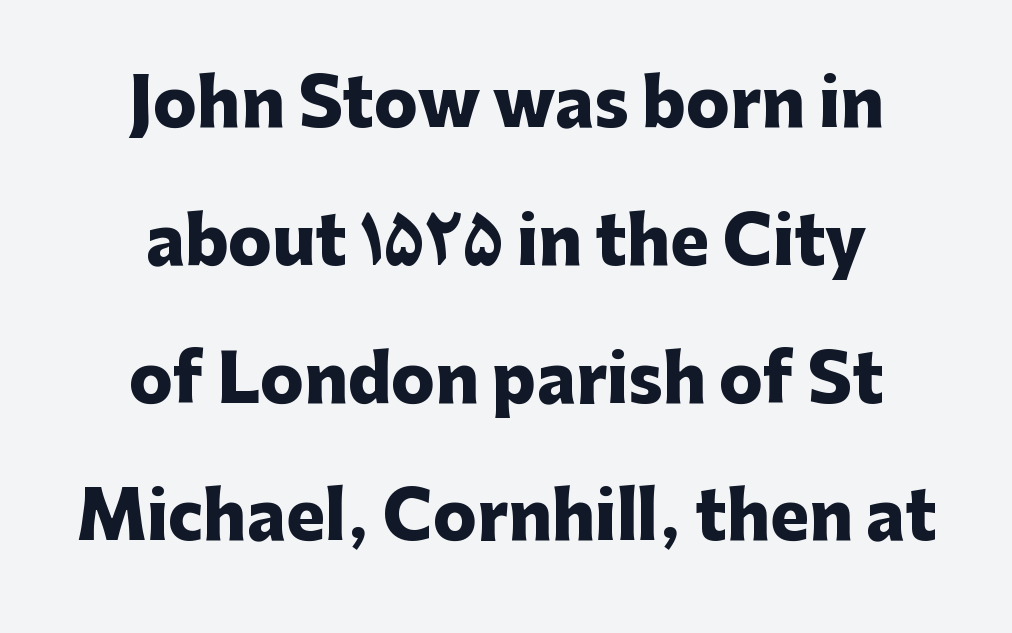
{"serif": "no", "italic": "no", "bold": "yes", "weight": "heavy", "width": "normal", "stroke_contrast": "low", "x_height": "medium", "monospaced": "no", "underline": "no", "align": "center", "line_spacing": "loose", "line_spacing_ratio": 2.12, "letter_spacing": "normal", "letter_spacing_em": 0.0, "glyph_px": 65}
